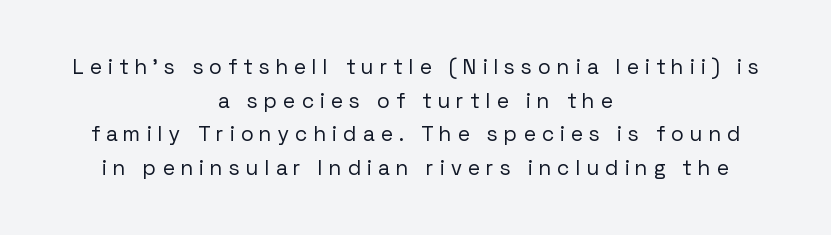
The image shows 21 px text type, upright; set centered, normal line spacing (1.6x), unusually wide letter spacing (+0.3 em), not underlined.
